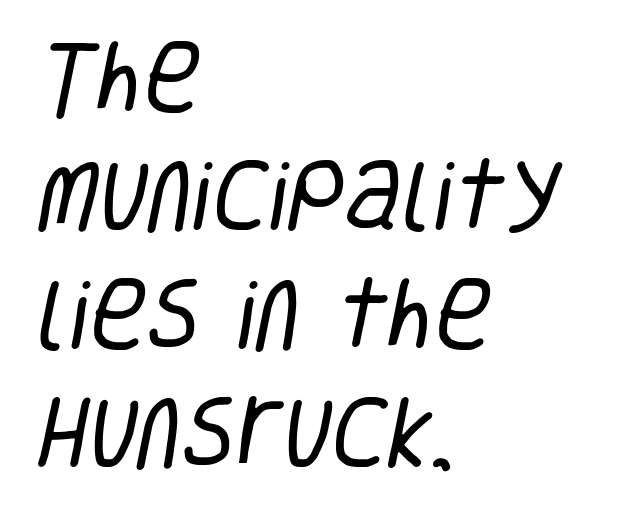
The baseline area is clear. Spacing verdict: proportional, widths tailored to each character. Is this a sans? Yes — the strokes have no serifs. This reads as an unemphasized weight, regular at the heaviest. The ragged edge is on the right, which tells us the setting is flush left. Vertically, the passage feels balanced, rows spaced as you'd expect.
